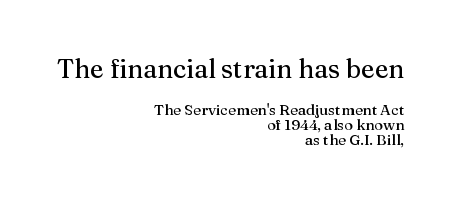
Q: Is the text italic (slanted)? A: No, it is upright.
Q: Is the text underlined? A: No.
Q: How is the paragraph aligned? A: Right-aligned.
Q: Is the spacing between letters normal or unusually wide? A: Normal.
Q: Is the spacing between lines tight, normal or loose? A: Tight.
Q: Which block of text is set in a larger size, the first (top) or the second (bottom)? A: The first (top) one.
